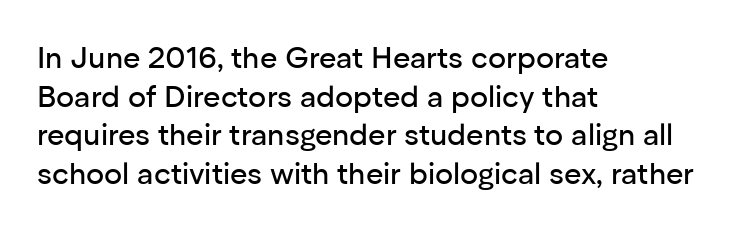
The image shows 30 px sans-serif type, upright; set left-aligned, normal line spacing (1.29x), normal letter spacing, not underlined; low stroke contrast and a medium x-height.
